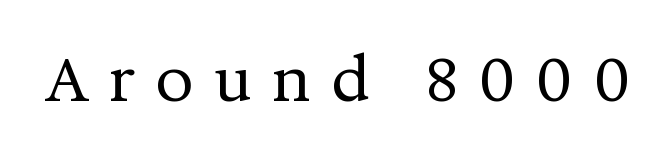
The image shows 60 px regular-weight serif type, upright; set unusually wide letter spacing (+0.34 em), not underlined; medium stroke contrast and a medium x-height.
